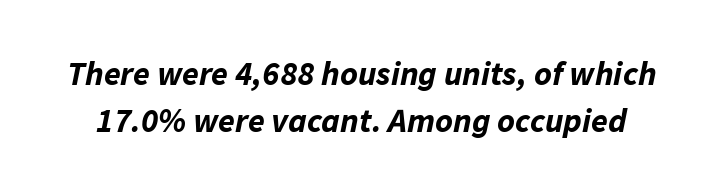
{"italic": "yes", "lean": "right", "slant_degrees": 11, "bold": "yes", "weight": "bold", "width": "normal", "stroke_contrast": "low", "x_height": "medium", "monospaced": "no", "underline": "no", "line_spacing": "normal", "line_spacing_ratio": 1.37, "letter_spacing": "normal", "letter_spacing_em": 0.0, "glyph_px": 34}
